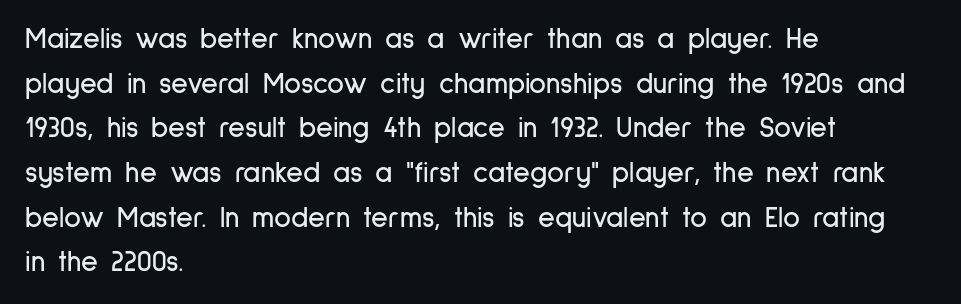
Q: Is the text italic (slanted)? A: No, it is upright.
Q: Is the typeface a serif or a sans-serif typeface? A: Sans-serif.
Q: Is the text underlined? A: No.
Q: How is the paragraph aligned? A: Left-aligned.
Q: Is the spacing between letters normal or unusually wide? A: Normal.
Q: Is the spacing between lines tight, normal or loose? A: Normal.
Q: Width (condensed, normal, or wide)? A: Condensed.
Q: Stroke contrast? A: Low.
Q: x-height? A: Medium.
Q: Monospaced? A: No.
